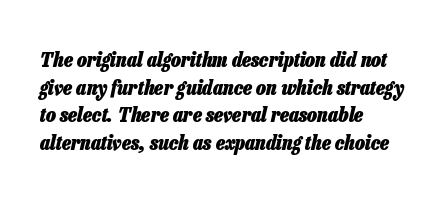
The image shows 21 px bold type, italic (leaning right); set left-aligned, normal line spacing (1.31x), normal letter spacing, not underlined.
